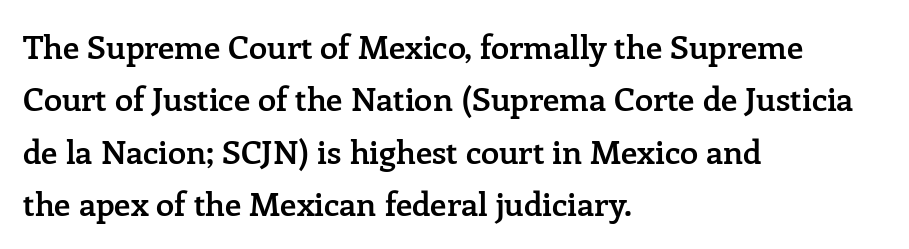
Q: Is the text bold? A: Semi-bold.
Q: Is the text italic (slanted)? A: No, it is upright.
Q: Is the typeface a serif or a sans-serif typeface? A: Serif.
Q: Is the text underlined? A: No.
Q: How is the paragraph aligned? A: Left-aligned.
Q: Is the spacing between letters normal or unusually wide? A: Normal.
Q: Is the spacing between lines tight, normal or loose? A: Normal.
Q: Width (condensed, normal, or wide)? A: Normal.
Q: Stroke contrast? A: Low.
Q: x-height? A: Medium.
Q: Monospaced? A: No.
